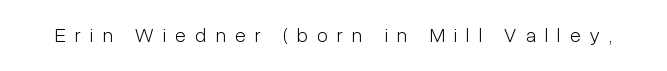
The strokes carry an ordinary text weight at most. Display-style spreading of the glyphs; the letterfit is very open. Do the letters lean? They stand straight. The glyphs are unaccompanied by any horizontal stroke below them.
